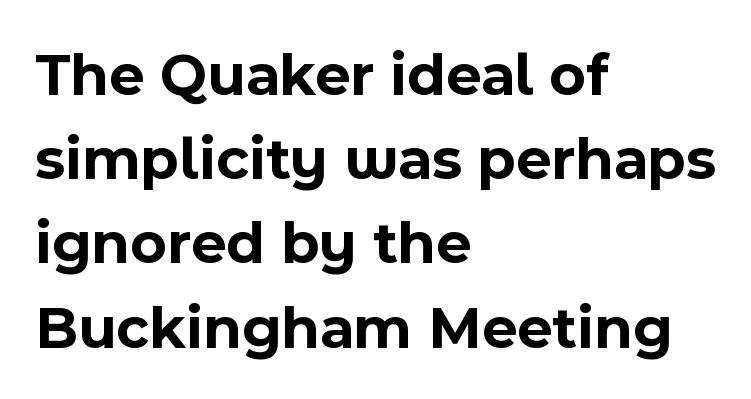
Q: Is the text bold? A: Yes.
Q: Is the text italic (slanted)? A: No, it is upright.
Q: Is the typeface a serif or a sans-serif typeface? A: Sans-serif.
Q: Is the text underlined? A: No.
Q: How is the paragraph aligned? A: Left-aligned.
Q: Is the spacing between letters normal or unusually wide? A: Normal.
Q: Is the spacing between lines tight, normal or loose? A: Normal.
Q: Width (condensed, normal, or wide)? A: Normal.
Q: x-height? A: Medium.
Q: Monospaced? A: No.
